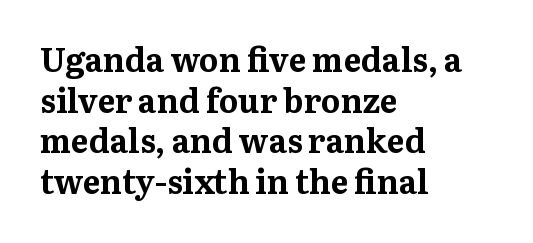
{"serif": "yes", "italic": "no", "bold": "yes", "weight": "bold", "width": "normal", "stroke_contrast": "medium", "x_height": "medium", "monospaced": "no", "underline": "no", "align": "left", "line_spacing_ratio": 1.23, "letter_spacing": "normal", "letter_spacing_em": 0.0, "glyph_px": 33}
